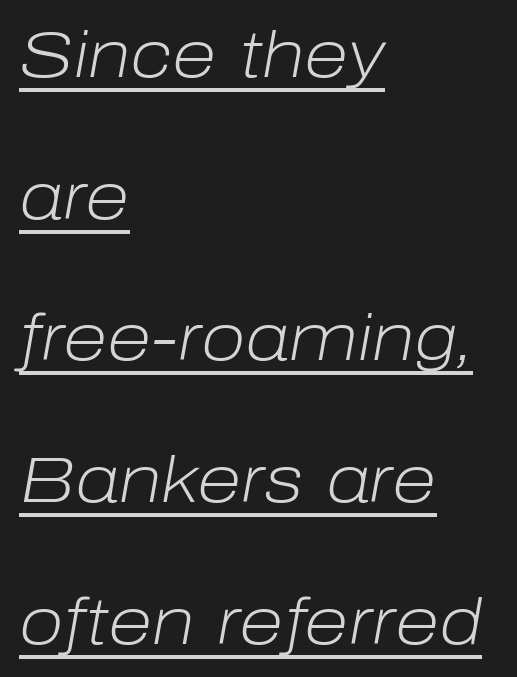
The image shows 65 px light type, italic (leaning right); set left-aligned, loose line spacing (2.18x), normal letter spacing, underlined; low stroke contrast and a medium x-height.
